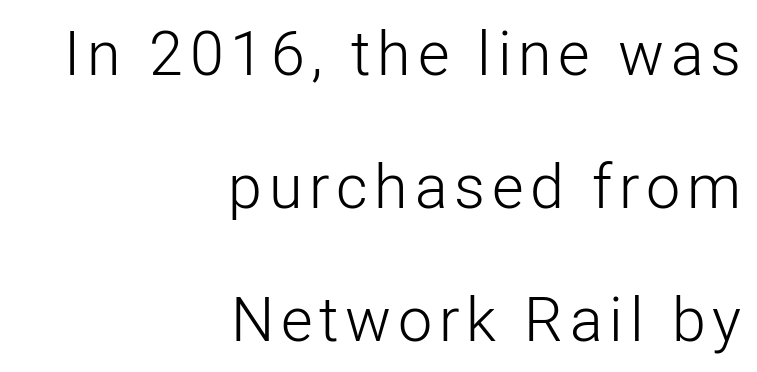
{"serif": "no", "italic": "no", "bold": "no", "weight": "light", "width": "normal", "stroke_contrast": "low", "x_height": "medium", "monospaced": "no", "underline": "no", "align": "right", "line_spacing": "loose", "line_spacing_ratio": 2.18, "glyph_px": 61}
